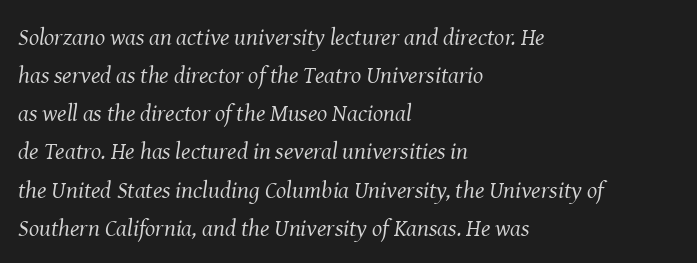
Q: Is the text bold? A: No.
Q: Is the text italic (slanted)? A: Yes, it leans right by about 8 degrees.
Q: Is the text underlined? A: No.
Q: How is the paragraph aligned? A: Left-aligned.
Q: Is the spacing between letters normal or unusually wide? A: Normal.
Q: Is the spacing between lines tight, normal or loose? A: Normal.
